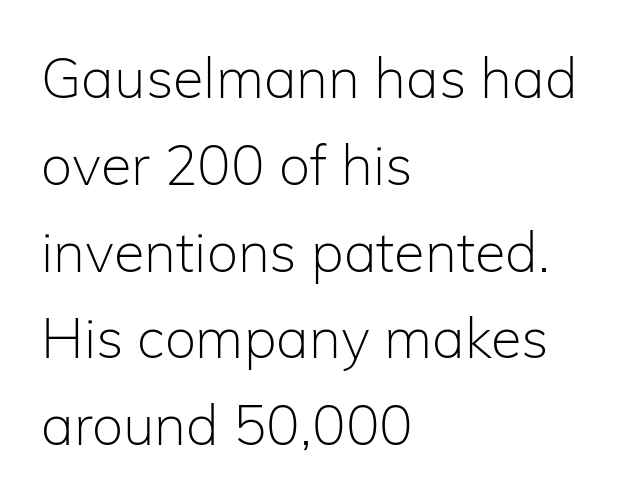
Stems and bowls with no extra thickness — not bold. The designer went with a sans here, leaving each stem footless. It's the straight-up-and-down kind of type. Line spacing here is normal. The gap between lines stays unmarked.
